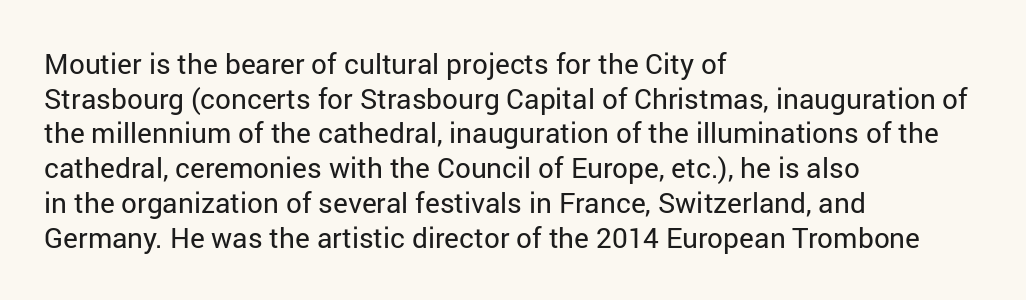
Q: Is the text bold? A: No.
Q: Is the text italic (slanted)? A: No, it is upright.
Q: Is the typeface a serif or a sans-serif typeface? A: Sans-serif.
Q: Is the text underlined? A: No.
Q: How is the paragraph aligned? A: Left-aligned.
Q: Is the spacing between letters normal or unusually wide? A: Normal.
Q: Width (condensed, normal, or wide)? A: Normal.
Q: Stroke contrast? A: Low.
Q: x-height? A: Medium.
Q: Monospaced? A: No.
